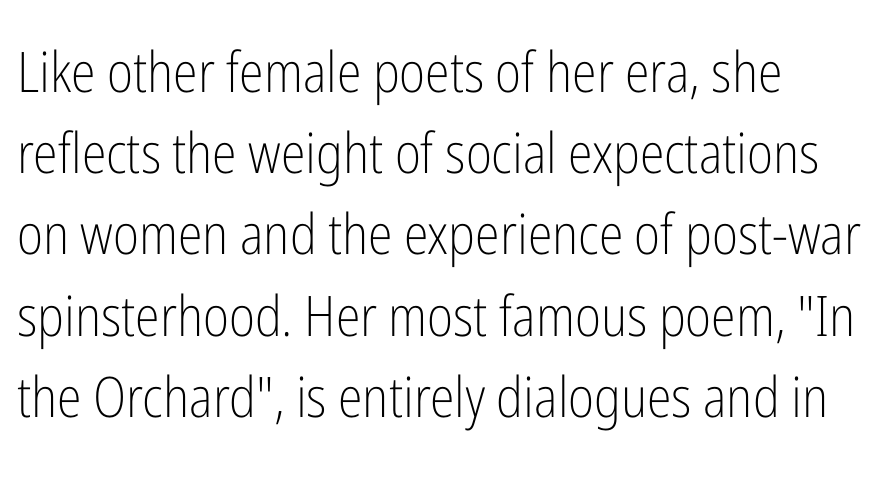
{"serif": "no", "italic": "no", "bold": "no", "weight": "light", "width": "condensed", "stroke_contrast": "low", "x_height": "medium", "monospaced": "no", "underline": "no", "align": "left", "line_spacing": "normal", "line_spacing_ratio": 1.45, "letter_spacing": "normal", "letter_spacing_em": 0.0, "glyph_px": 56}
